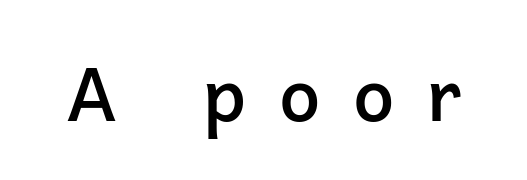
Is this a fixed-width face? No — the glyphs have proportional, varying widths. Glyph-to-glyph distance is far greater than everyday printed text. This is sans-serif lettering, the kind often seen on screens and signage. These words are printed semibold, heavier than regular yet not bold. You can tell it's not italic because the verticals are truly vertical. The foot of each line stays bare and open.
